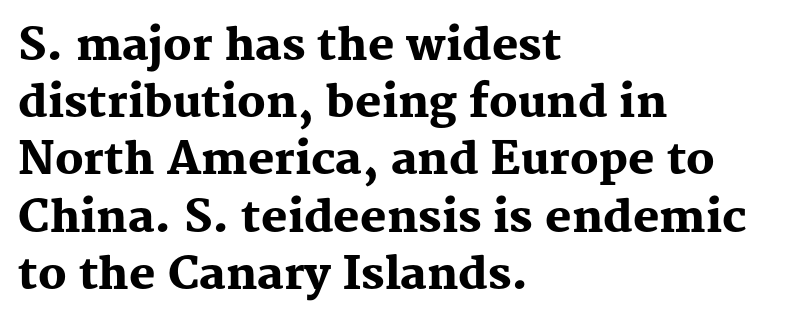
The image shows 44 px heavy serif type, upright; set left-aligned, normal line spacing (1.3x), normal letter spacing, not underlined; medium stroke contrast and a medium x-height.
